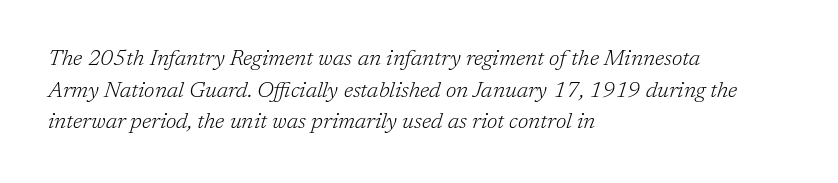
This rendering uses left alignment, leaving the right contour irregular. Line spacing here is normal. Heft: none added — not bold. Beneath every word, the page is bare.
